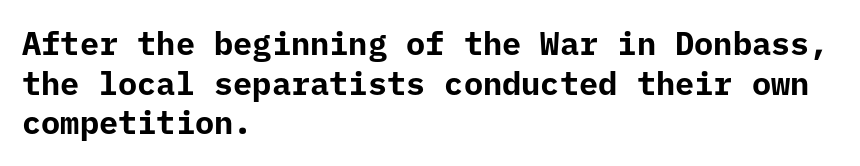
Q: Is the text bold? A: Yes.
Q: Is the text italic (slanted)? A: No, it is upright.
Q: Is the typeface a serif or a sans-serif typeface? A: Sans-serif.
Q: Is the text underlined? A: No.
Q: How is the paragraph aligned? A: Left-aligned.
Q: Is the spacing between letters normal or unusually wide? A: Normal.
Q: Width (condensed, normal, or wide)? A: Normal.
Q: Stroke contrast? A: Low.
Q: x-height? A: Medium.
Q: Monospaced? A: Yes.
